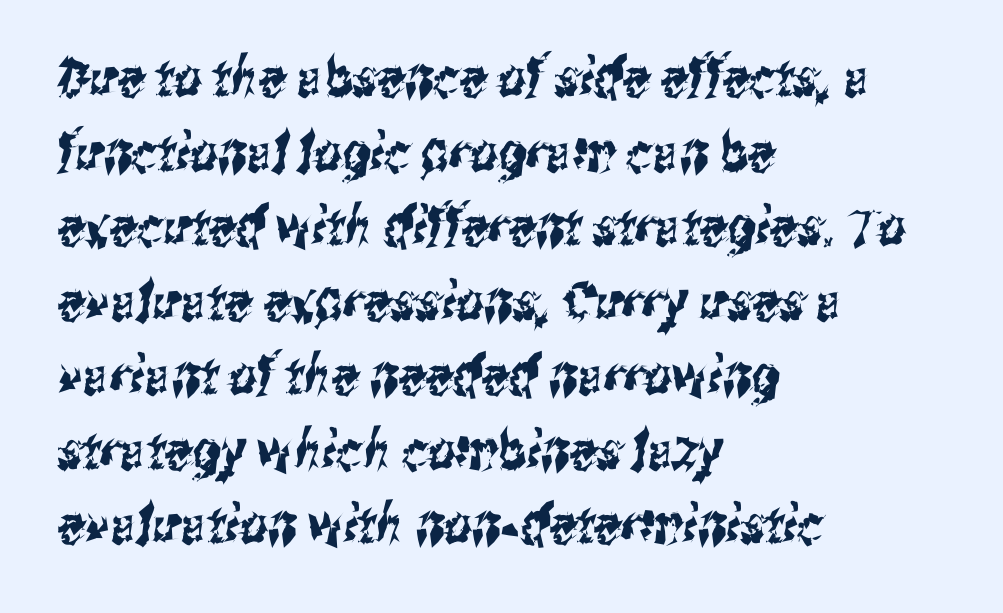
Q: Is the typeface a serif or a sans-serif typeface? A: Sans-serif.
Q: Is the text underlined? A: No.
Q: How is the paragraph aligned? A: Left-aligned.
Q: Is the spacing between letters normal or unusually wide? A: Normal.
Q: Is the spacing between lines tight, normal or loose? A: Normal.
Q: Width (condensed, normal, or wide)? A: Condensed.
Q: Stroke contrast? A: Medium.
Q: x-height? A: Medium.
Q: Monospaced? A: No.
